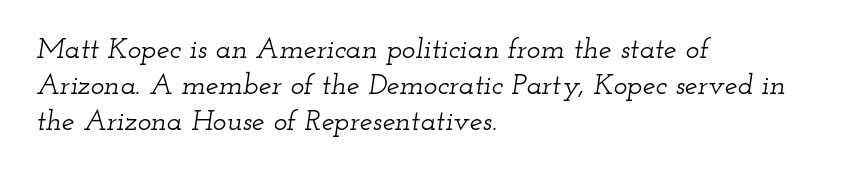
Q: Is the text italic (slanted)? A: Yes, it leans right by about 12 degrees.
Q: Is the typeface a serif or a sans-serif typeface? A: Serif.
Q: Is the text underlined? A: No.
Q: How is the paragraph aligned? A: Left-aligned.
Q: Is the spacing between letters normal or unusually wide? A: Normal.
Q: Width (condensed, normal, or wide)? A: Wide.
Q: Stroke contrast? A: Low.
Q: x-height? A: Small.
Q: Monospaced? A: No.
